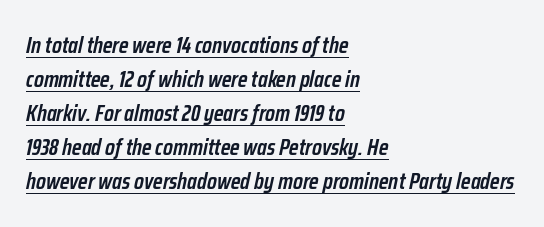
Q: Is the text bold? A: Semi-bold.
Q: Is the text italic (slanted)? A: Yes, it leans right by about 12 degrees.
Q: Is the text underlined? A: Yes.
Q: How is the paragraph aligned? A: Left-aligned.
Q: Is the spacing between letters normal or unusually wide? A: Normal.
Q: Is the spacing between lines tight, normal or loose? A: Normal.
